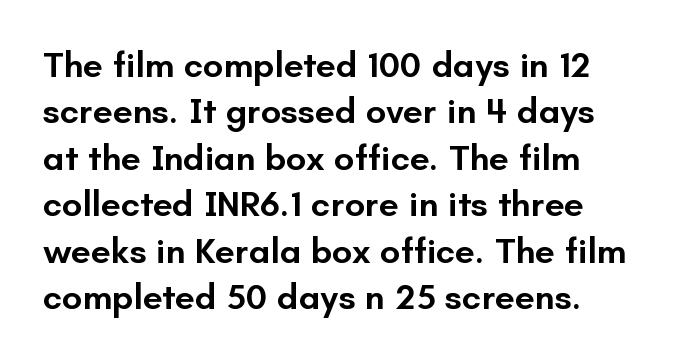
{"serif": "no", "italic": "no", "bold": "semi", "weight": "semibold", "width": "normal", "stroke_contrast": "low", "x_height": "small", "monospaced": "no", "underline": "no", "line_spacing": "normal", "line_spacing_ratio": 1.29, "letter_spacing": "normal", "letter_spacing_em": 0.0, "glyph_px": 36}
